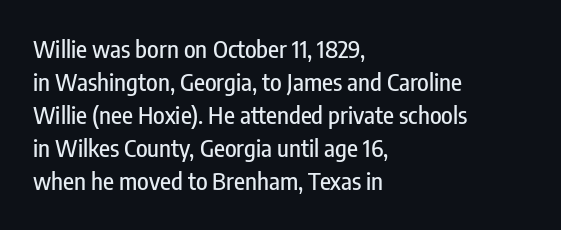
Q: Is the text italic (slanted)? A: No, it is upright.
Q: Is the text underlined? A: No.
Q: How is the paragraph aligned? A: Left-aligned.
Q: Is the spacing between letters normal or unusually wide? A: Normal.
Q: Is the spacing between lines tight, normal or loose? A: Normal.
